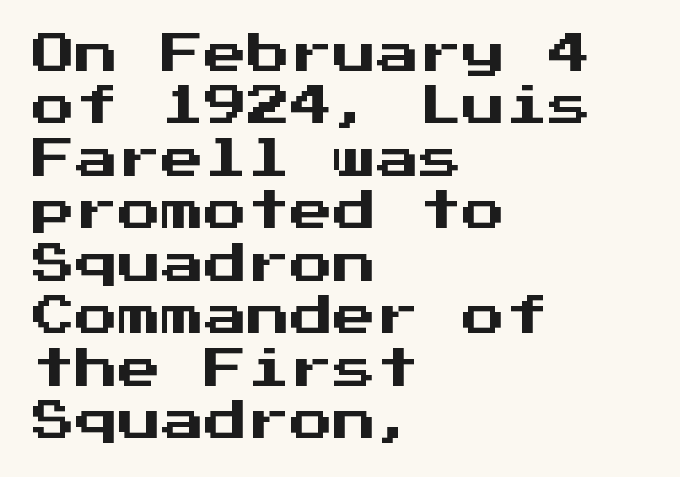
A classic flush-left, rag-right setting is used for this passage. Monospaced: the letters line up in strict vertical columns. Glyph-to-glyph distance matches everyday printed text. Letterform terminals end flat and unadorned throughout the passage. Letters rest on an invisible, unmarked baseline. The typography opts for an upright posture over an oblique one.
